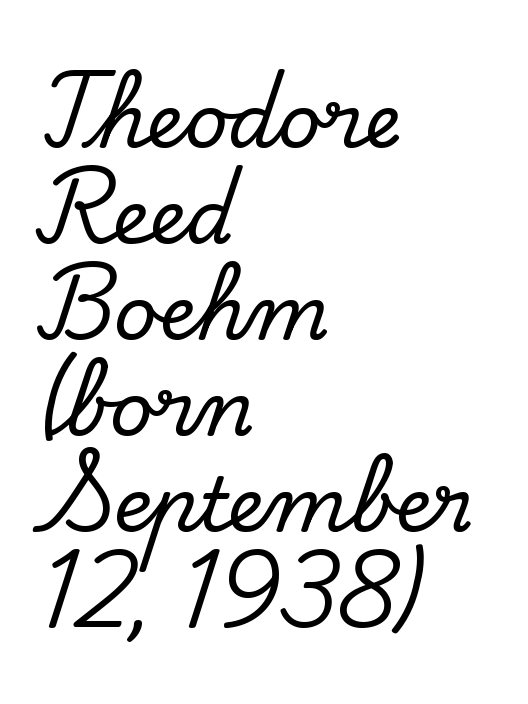
The image shows 75 px serif type; set left-aligned, normal line spacing (1.28x), normal letter spacing, not underlined; low stroke contrast and a small x-height.
